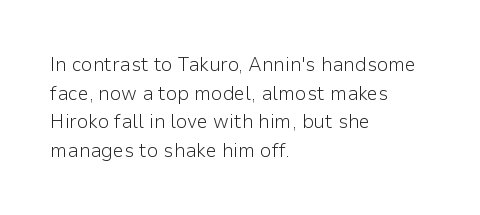
{"italic": "no", "bold": "no", "underline": "no", "align": "left", "line_spacing": "normal", "line_spacing_ratio": 1.43, "letter_spacing": "normal", "letter_spacing_em": 0.0, "glyph_px": 20}
